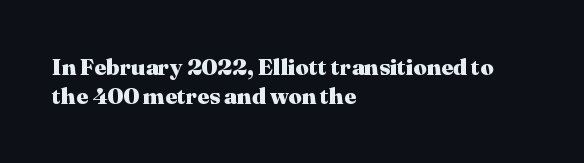
The image shows 23 px bold type, upright; set left-aligned, normal line spacing (1.27x), normal letter spacing, not underlined.
